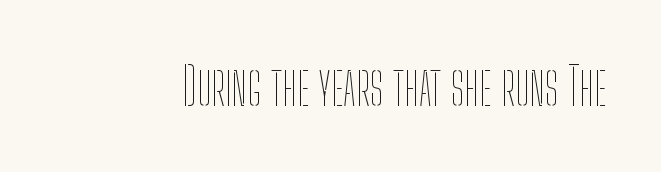
Weight: in the light-to-regular range. Caption: standard tracking, unaltered. You could not count columns in this text — the font is proportionally spaced. Italic: no, the glyphs are upright roman. Just letters on the line, the space beneath them empty.
